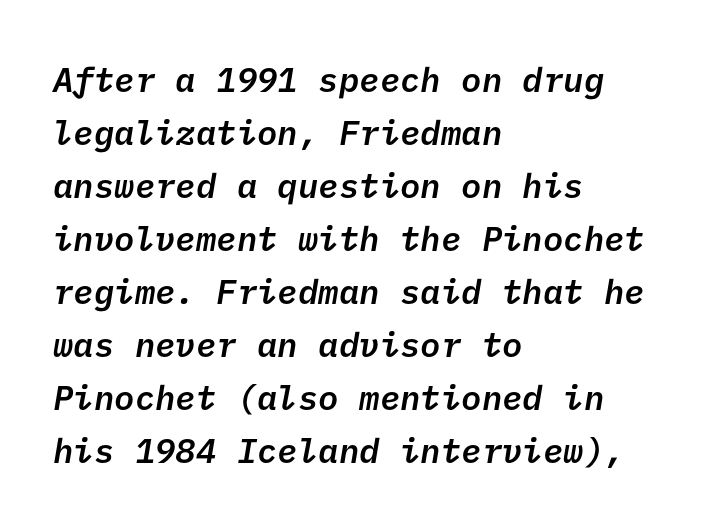
Q: Is the text bold? A: Semi-bold.
Q: Is the typeface a serif or a sans-serif typeface? A: Sans-serif.
Q: Is the text underlined? A: No.
Q: How is the paragraph aligned? A: Left-aligned.
Q: Is the spacing between letters normal or unusually wide? A: Normal.
Q: Is the spacing between lines tight, normal or loose? A: Normal.
Q: Width (condensed, normal, or wide)? A: Normal.
Q: Stroke contrast? A: Low.
Q: x-height? A: Medium.
